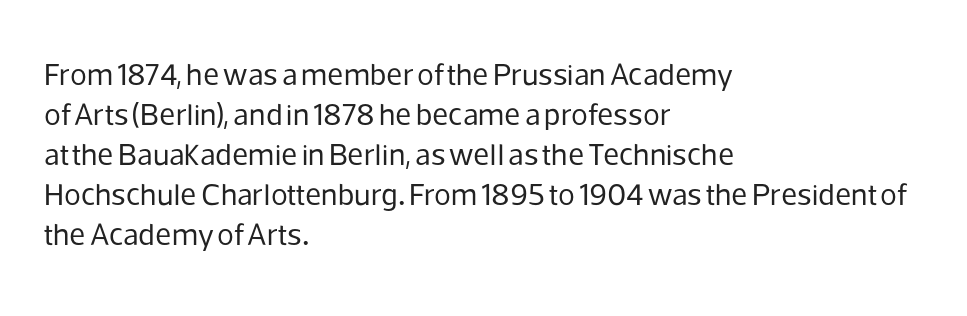
The image shows 31 px regular-weight sans-serif type, upright; set left-aligned, normal line spacing (1.29x), normal letter spacing, not underlined; low stroke contrast and a medium x-height.
